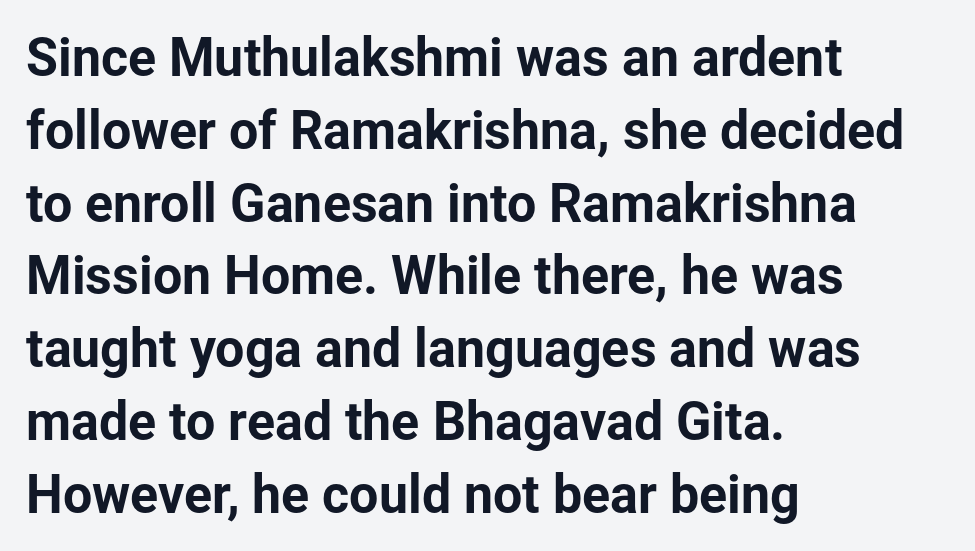
The image shows 52 px sans-serif type, upright; set left-aligned, normal line spacing (1.4x), normal letter spacing, not underlined; low stroke contrast and a medium x-height.
